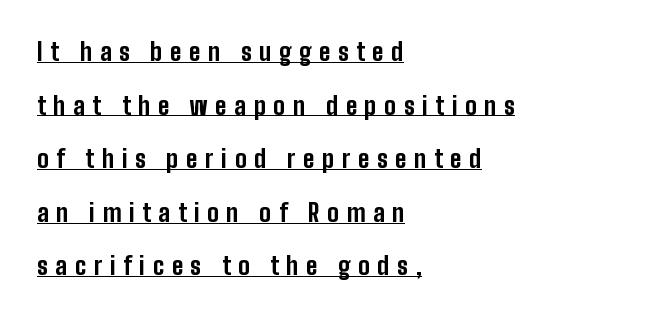
{"italic": "no", "bold": "yes", "underline": "yes", "align": "left", "line_spacing": "loose", "line_spacing_ratio": 2.23, "letter_spacing": "wide", "letter_spacing_em": 0.32, "glyph_px": 24}
